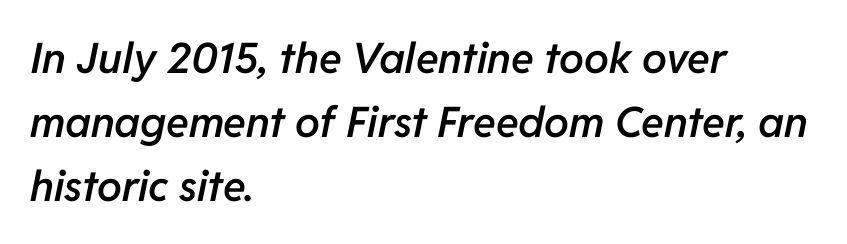
{"italic": "yes", "lean": "right", "slant_degrees": 11, "bold": "semi", "weight": "semibold", "width": "normal", "stroke_contrast": "low", "x_height": "medium", "monospaced": "no", "underline": "no", "align": "left", "line_spacing": "normal", "line_spacing_ratio": 1.52, "letter_spacing": "normal", "letter_spacing_em": 0.0, "glyph_px": 42}
